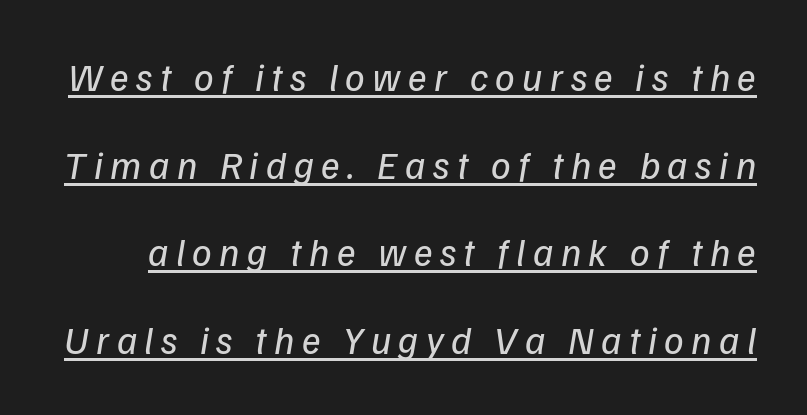
{"serif": "no", "bold": "no", "weight": "regular", "width": "normal", "stroke_contrast": "low", "x_height": "medium", "monospaced": "no", "underline": "yes", "line_spacing": "loose", "line_spacing_ratio": 2.25, "glyph_px": 39}
